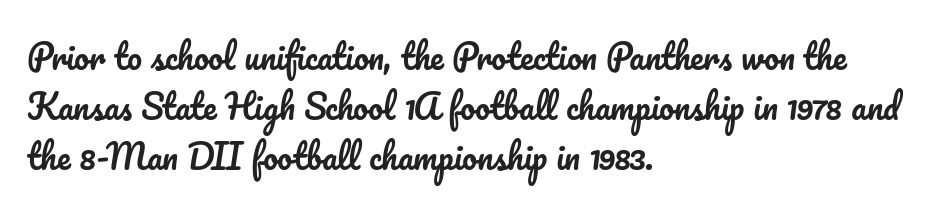
{"width": "normal", "stroke_contrast": "low", "x_height": "small", "monospaced": "no", "underline": "no", "align": "left", "line_spacing": "normal", "line_spacing_ratio": 1.51, "letter_spacing": "normal", "letter_spacing_em": 0.0, "glyph_px": 33}
